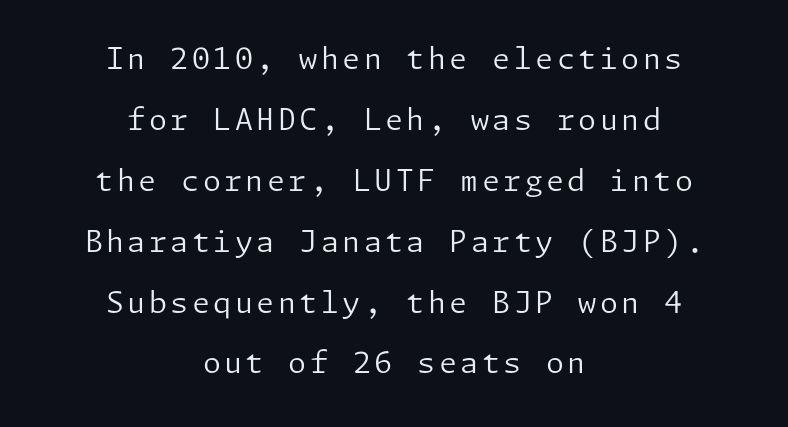
{"serif": "no", "italic": "no", "bold": "no", "weight": "regular", "width": "normal", "stroke_contrast": "low", "x_height": "medium", "underline": "no", "align": "center", "line_spacing": "loose", "line_spacing_ratio": 2.1, "glyph_px": 29}
